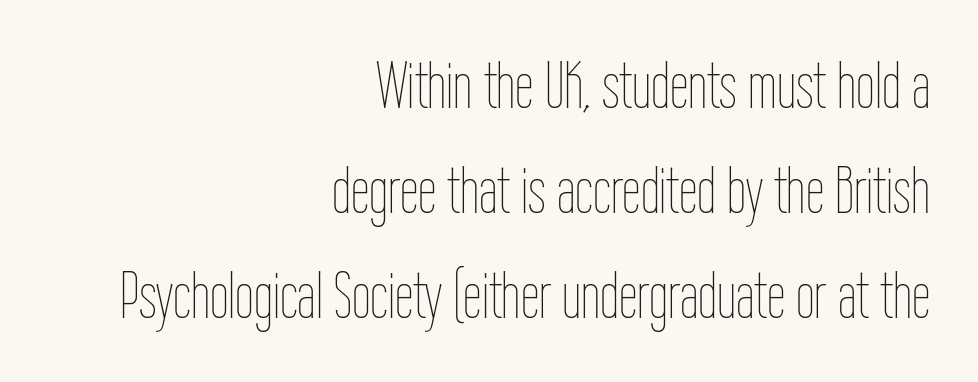
Q: Is the text bold? A: No.
Q: Is the text italic (slanted)? A: No, it is upright.
Q: Is the text underlined? A: No.
Q: How is the paragraph aligned? A: Right-aligned.
Q: Is the spacing between letters normal or unusually wide? A: Normal.
Q: Is the spacing between lines tight, normal or loose? A: Normal.
Q: Width (condensed, normal, or wide)? A: Condensed.
Q: Stroke contrast? A: Low.
Q: x-height? A: Medium.
Q: Monospaced? A: No.
